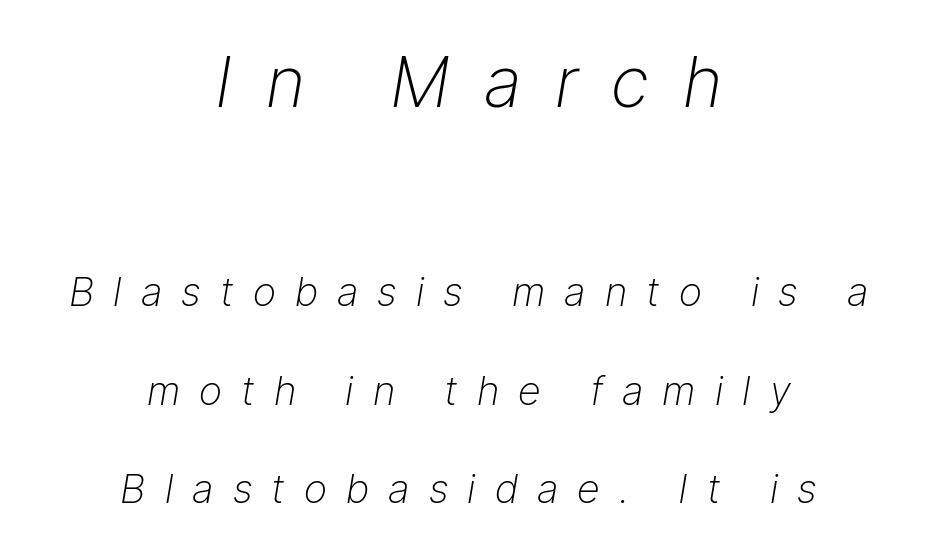
Q: Is the text bold? A: No.
Q: Is the text italic (slanted)? A: Yes, it leans right by about 9 degrees.
Q: Is the text underlined? A: No.
Q: How is the paragraph aligned? A: Centered.
Q: Is the spacing between letters normal or unusually wide? A: Unusually wide.
Q: Is the spacing between lines tight, normal or loose? A: Loose.
Q: Which block of text is set in a larger size, the first (top) or the second (bottom)? A: The first (top) one.
Q: Width (condensed, normal, or wide)? A: Normal.
Q: Stroke contrast? A: Low.
Q: x-height? A: Medium.
Q: Monospaced? A: No.
